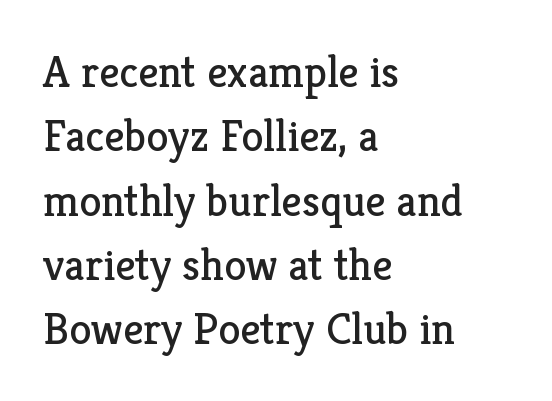
The glyphs are unaccompanied by any horizontal stroke below them. All the whitespace from short lines collects on the right. How are the letters spaced? Ordinarily, with no added tracking. The letters look calm and open, with moderate or lighter stems. Regarding serifs, this sample has them.
